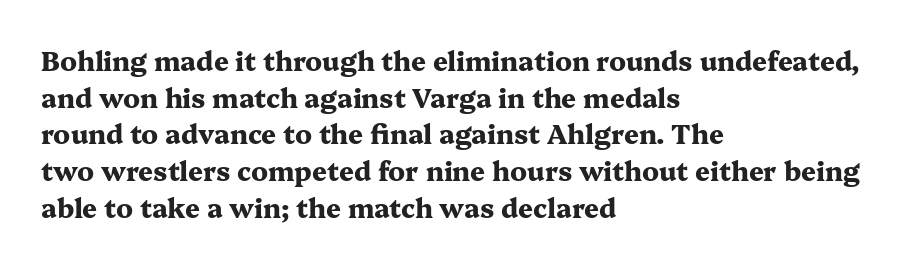
Caption: multi-line text, flush left, ragged right. Look at the tracking — it's just the regular setting, nothing added. Upright lettering throughout. The passage shown is emphatically bold. The passage shown is not underscored anywhere.
